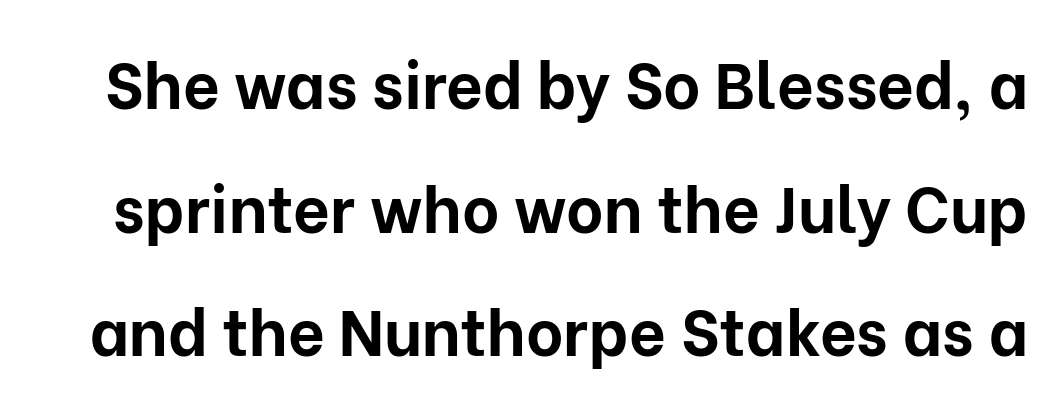
{"serif": "no", "italic": "no", "bold": "yes", "weight": "bold", "width": "normal", "stroke_contrast": "low", "x_height": "medium", "monospaced": "no", "underline": "no", "line_spacing": "loose", "line_spacing_ratio": 1.93, "letter_spacing": "normal", "letter_spacing_em": 0.0, "glyph_px": 64}
